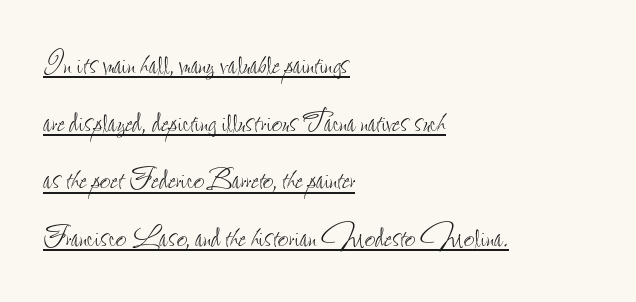
Do the characters align in a grid? No, the font is proportional. This sample carries an underscore along the baseline area. The space between consecutive lines is moderate. The face used here is rendered with its standard letterfit. The typesetting does not lean heavy: it is not bold.
